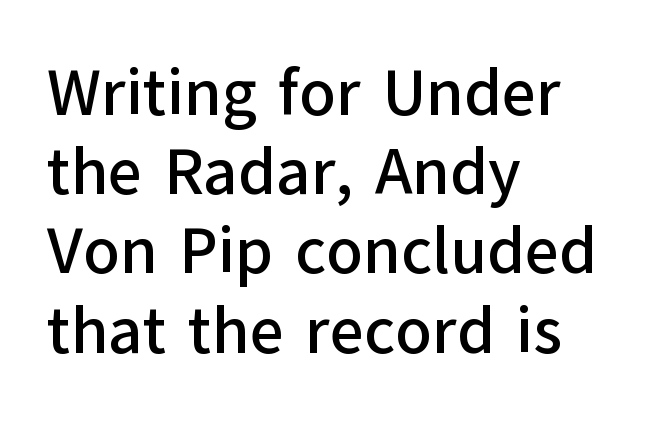
{"serif": "no", "italic": "no", "width": "normal", "stroke_contrast": "low", "x_height": "medium", "monospaced": "no", "underline": "no", "align": "left", "line_spacing_ratio": 1.2, "letter_spacing": "normal", "letter_spacing_em": 0.0, "glyph_px": 66}
